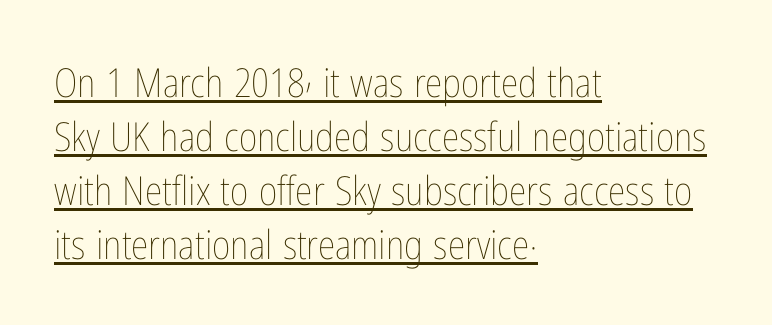
Q: Is the text bold? A: No.
Q: Is the text italic (slanted)? A: No, it is upright.
Q: Is the text underlined? A: Yes.
Q: How is the paragraph aligned? A: Left-aligned.
Q: Is the spacing between letters normal or unusually wide? A: Normal.
Q: Is the spacing between lines tight, normal or loose? A: Normal.
Q: Width (condensed, normal, or wide)? A: Condensed.
Q: Stroke contrast? A: Low.
Q: x-height? A: Medium.
Q: Monospaced? A: No.
